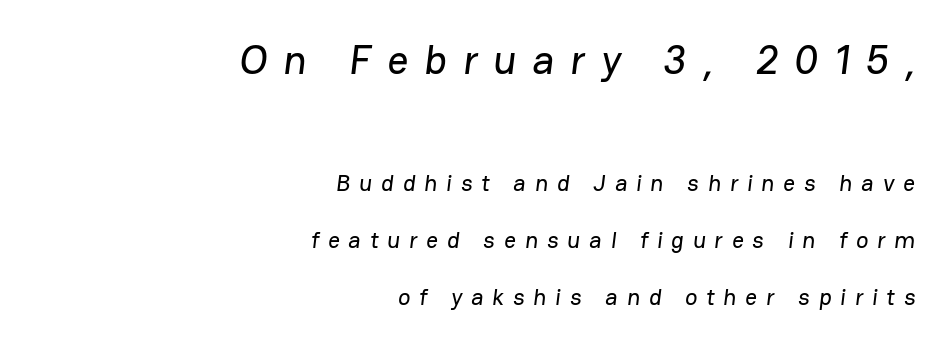
To sum up the face: it is a sans, with no serifs. If you squint, the top block still reads clearly — it's the larger of the two. A typesetter would call this proportional, since set widths differ per character. Horizontal alignment here is rightward, an uncommon choice for prose. The space directly below the letters is spotless. Display-style spreading of the glyphs; the letterfit is very open.
